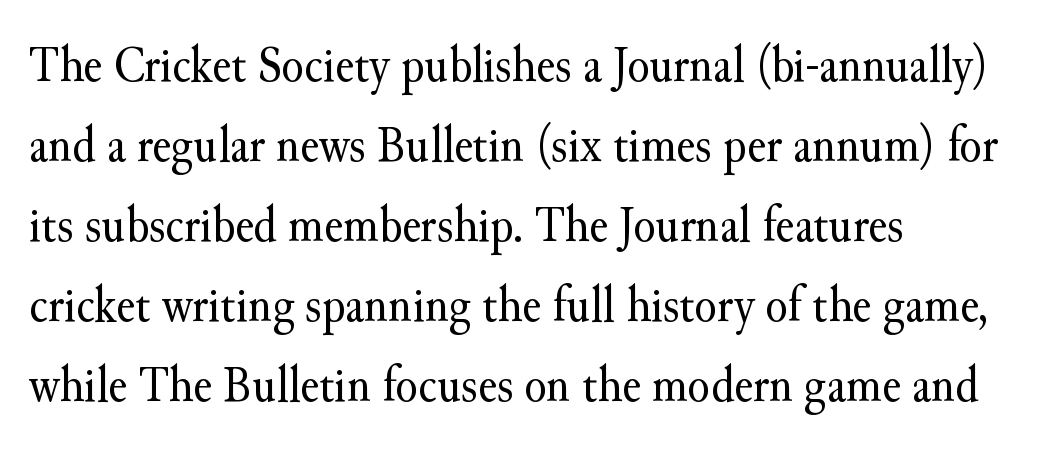
The image shows 51 px regular-weight serif type, upright; set left-aligned, normal line spacing (1.57x), normal letter spacing, not underlined; medium stroke contrast and a small x-height.
